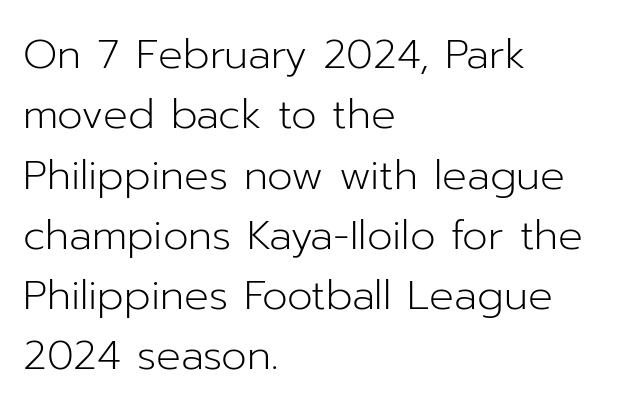
{"serif": "no", "italic": "no", "bold": "no", "weight": "light", "width": "normal", "stroke_contrast": "low", "x_height": "medium", "monospaced": "no", "underline": "no", "align": "left", "line_spacing": "normal", "line_spacing_ratio": 1.47, "letter_spacing": "normal", "letter_spacing_em": 0.0, "glyph_px": 41}
